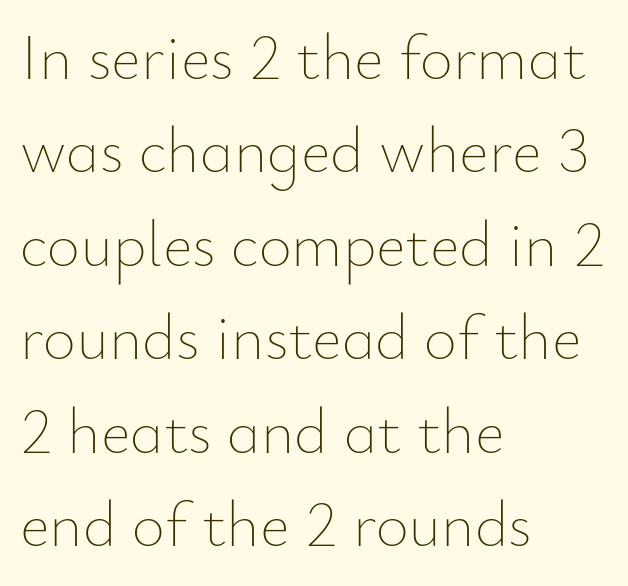
Q: Is the text bold? A: No.
Q: Is the text italic (slanted)? A: No, it is upright.
Q: Is the text underlined? A: No.
Q: How is the paragraph aligned? A: Left-aligned.
Q: Is the spacing between letters normal or unusually wide? A: Normal.
Q: Is the spacing between lines tight, normal or loose? A: Normal.
Q: Width (condensed, normal, or wide)? A: Normal.
Q: Stroke contrast? A: Low.
Q: x-height? A: Small.
Q: Monospaced? A: No.
